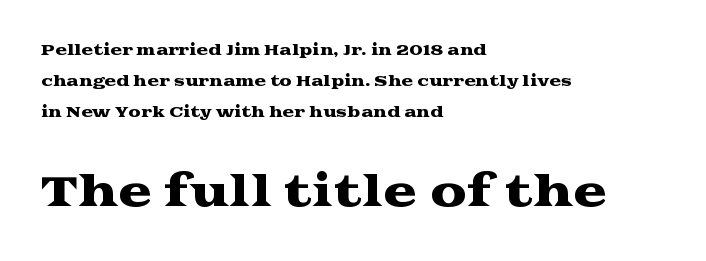
These lines keep a tight, regular rhythm from letter to letter. The face used here is seriffed, in the tradition of book romans. Airy leading. Is there any slant? The stems are plumb. Character widths vary here, with narrow letters taking less room than wide ones.
